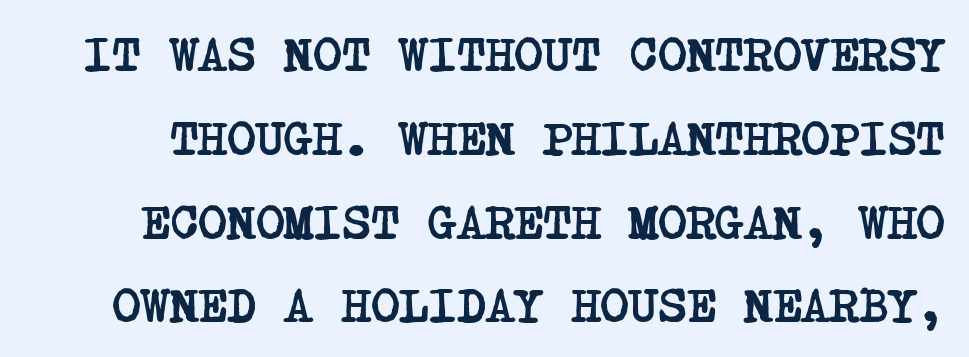
Q: Is the text bold? A: Yes.
Q: Is the typeface a serif or a sans-serif typeface? A: Serif.
Q: Is the text underlined? A: No.
Q: Is the spacing between letters normal or unusually wide? A: Normal.
Q: Width (condensed, normal, or wide)? A: Condensed.
Q: Stroke contrast? A: Low.
Q: x-height? A: Large.
